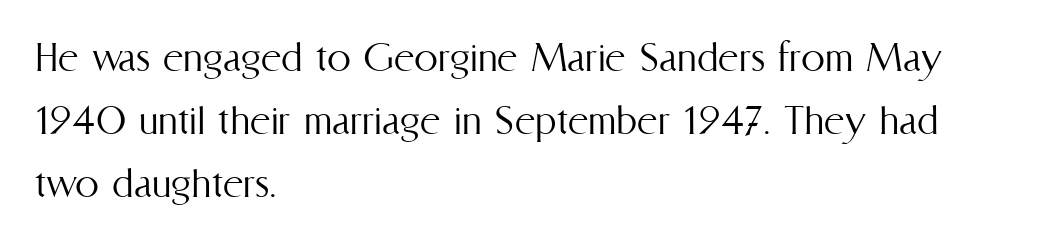
Every stem runs plumb, perpendicular to the baseline. Does the leading feel generous? No, just average. Where is the straight margin? On the left. The rendering keeps characters at their native spacing. You could not count columns in this text — the font is proportionally spaced.
